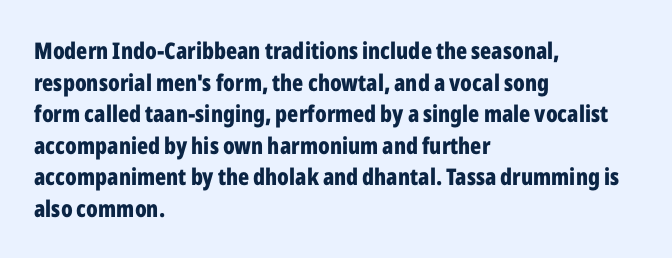
The image shows 23 px bold type, upright; set left-aligned, normal line spacing (1.37x), normal letter spacing, not underlined.
